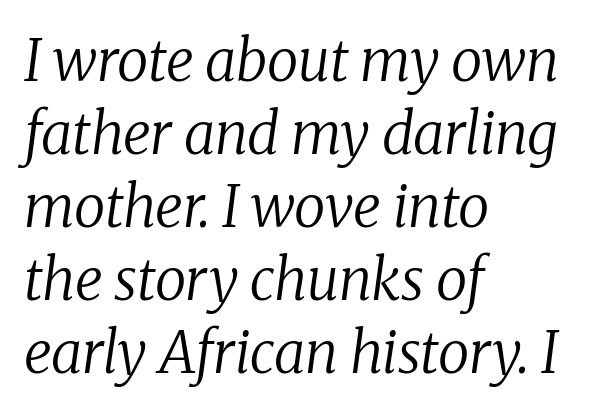
Q: Is the text bold? A: No.
Q: Is the text italic (slanted)? A: Yes, it leans right by about 8 degrees.
Q: Is the typeface a serif or a sans-serif typeface? A: Serif.
Q: Is the text underlined? A: No.
Q: How is the paragraph aligned? A: Left-aligned.
Q: Is the spacing between letters normal or unusually wide? A: Normal.
Q: Is the spacing between lines tight, normal or loose? A: Normal.
Q: Width (condensed, normal, or wide)? A: Normal.
Q: Stroke contrast? A: Low.
Q: x-height? A: Medium.
Q: Monospaced? A: No.
